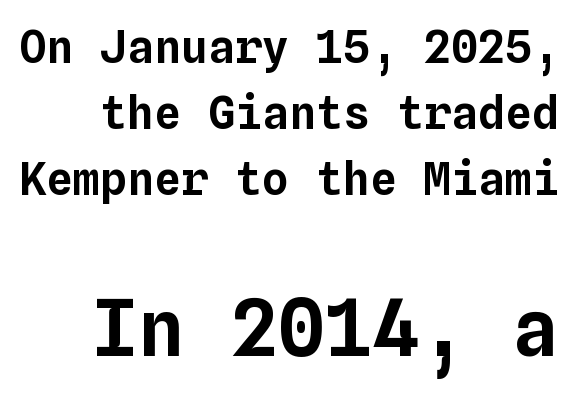
{"italic": "no", "width": "normal", "stroke_contrast": "low", "x_height": "medium", "monospaced": "yes", "underline": "no", "line_spacing": "normal", "line_spacing_ratio": 1.47, "letter_spacing": "normal", "letter_spacing_em": 0.0, "larger_block": "second", "size_ratio": 1.73, "glyph_px": 78}
